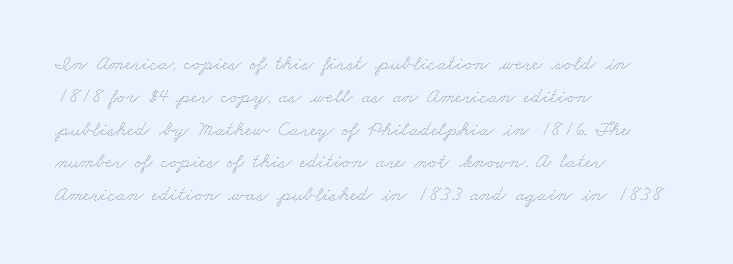
Q: Is the text bold? A: No.
Q: Is the text underlined? A: No.
Q: How is the paragraph aligned? A: Left-aligned.
Q: Is the spacing between letters normal or unusually wide? A: Normal.
Q: Is the spacing between lines tight, normal or loose? A: Normal.
